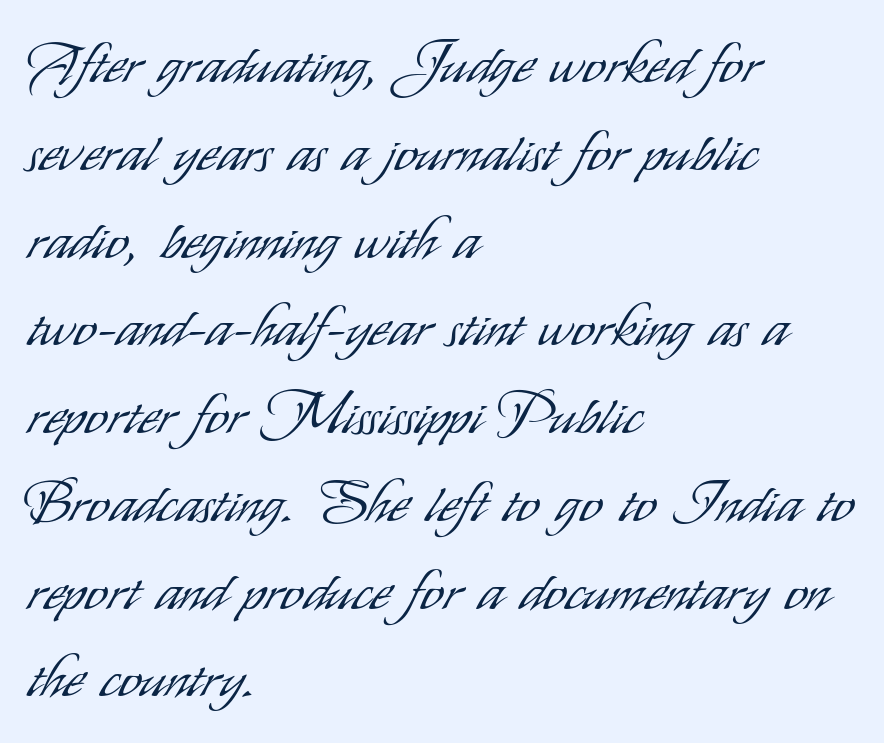
Q: Is the text bold? A: No.
Q: Is the text italic (slanted)? A: Yes.
Q: Is the typeface a serif or a sans-serif typeface? A: Sans-serif.
Q: Is the text underlined? A: No.
Q: How is the paragraph aligned? A: Left-aligned.
Q: Is the spacing between letters normal or unusually wide? A: Normal.
Q: Is the spacing between lines tight, normal or loose? A: Normal.
Q: Width (condensed, normal, or wide)? A: Condensed.
Q: Stroke contrast? A: Low.
Q: x-height? A: Small.
Q: Monospaced? A: No.
